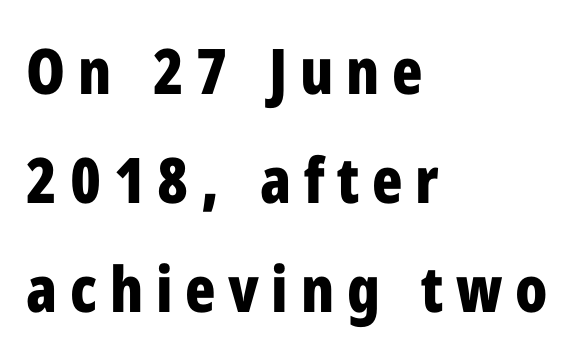
The image shows 63 px bold, condensed sans-serif type, upright; set left-aligned, line spacing 1.73x, unusually wide letter spacing (+0.2 em), not underlined; low stroke contrast and a medium x-height.
